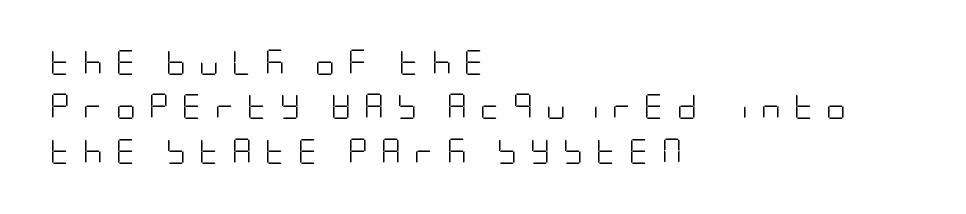
Q: Is the text bold? A: No.
Q: Is the text italic (slanted)? A: No, it is upright.
Q: Is the text underlined? A: No.
Q: How is the paragraph aligned? A: Left-aligned.
Q: Is the spacing between letters normal or unusually wide? A: Unusually wide.
